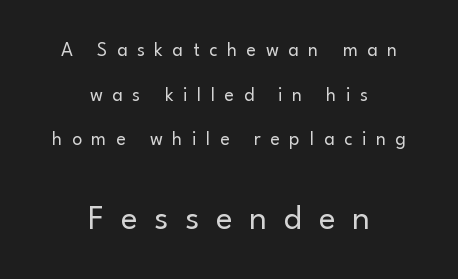
{"serif": "no", "italic": "no", "bold": "no", "weight": "regular", "width": "normal", "stroke_contrast": "low", "x_height": "small", "monospaced": "no", "underline": "no", "align": "center", "line_spacing": "loose", "line_spacing_ratio": 2.23, "letter_spacing": "wide", "letter_spacing_em": 0.48, "larger_block": "second", "size_ratio": 1.75, "glyph_px": 35}
